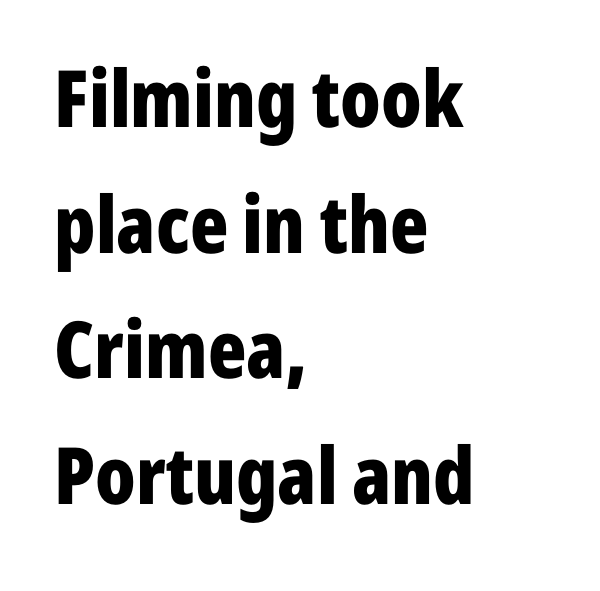
Check the space under the baseline: it is left empty. A typesetter would mark this as roman, not italic. Here the designer chose a conventional face with non-uniform glyph widths. Typeset ragged right — the left edge is the straight one. The passage shown is emphatically bold. The face used here is rendered with its standard letterfit.
